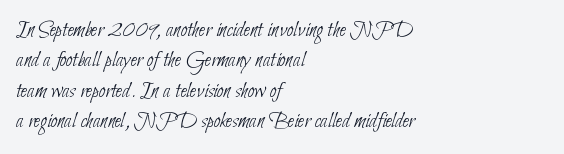
{"bold": "no", "underline": "no", "align": "left", "line_spacing": "normal", "line_spacing_ratio": 1.32, "letter_spacing": "normal", "letter_spacing_em": 0.0, "glyph_px": 23}
